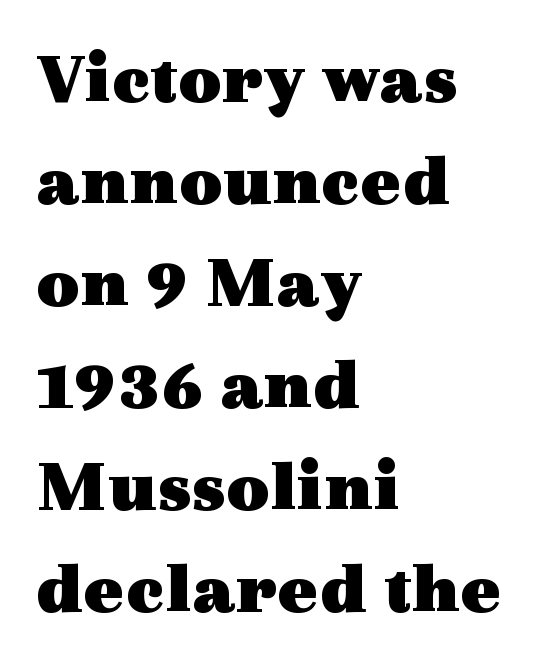
{"serif": "yes", "italic": "no", "bold": "yes", "weight": "heavy", "width": "wide", "x_height": "medium", "monospaced": "no", "underline": "no", "align": "left", "line_spacing": "normal", "line_spacing_ratio": 1.36, "letter_spacing": "normal", "letter_spacing_em": 0.0, "glyph_px": 75}
